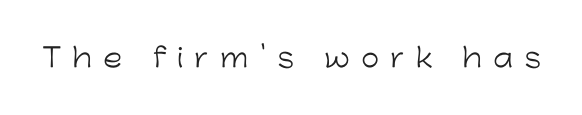
The glyphs are unaccompanied by any horizontal stroke below them. This is the regular roman posture of the typeface. Think standard paragraph weight, or any step lighter than that. The tracking jumps out immediately: characters are airy and widely separated.
